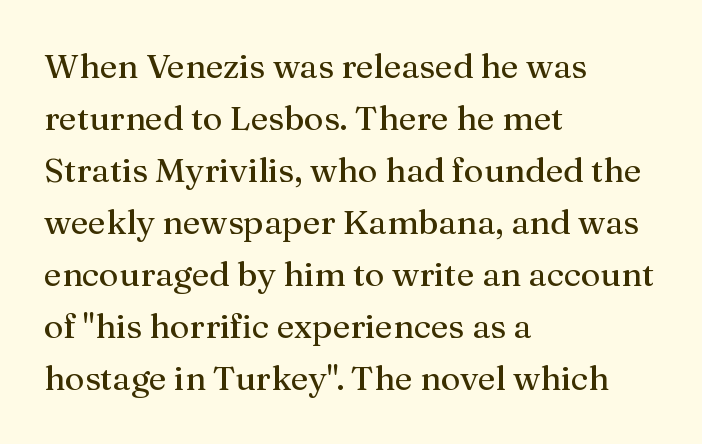
Q: Is the text bold? A: No.
Q: Is the text italic (slanted)? A: No, it is upright.
Q: Is the typeface a serif or a sans-serif typeface? A: Serif.
Q: Is the text underlined? A: No.
Q: How is the paragraph aligned? A: Left-aligned.
Q: Is the spacing between letters normal or unusually wide? A: Normal.
Q: Is the spacing between lines tight, normal or loose? A: Normal.
Q: Width (condensed, normal, or wide)? A: Normal.
Q: Stroke contrast? A: Medium.
Q: x-height? A: Medium.
Q: Monospaced? A: No.
